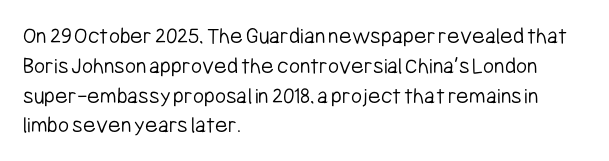
The image shows 24 px text type, upright; set left-aligned, line spacing 1.24x, normal letter spacing, not underlined.
